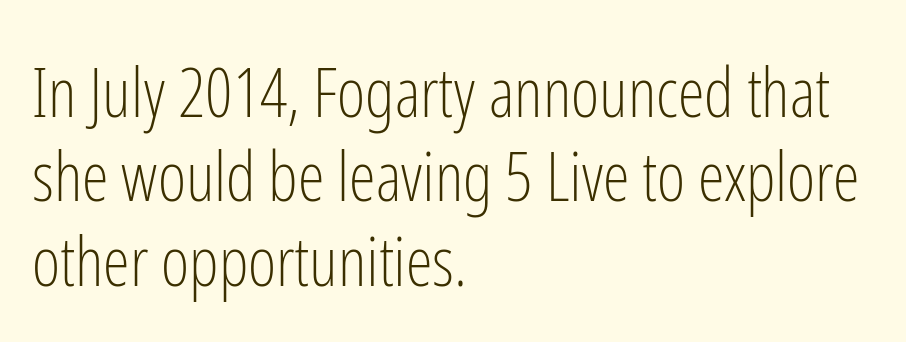
{"serif": "no", "italic": "no", "bold": "no", "weight": "light", "width": "condensed", "stroke_contrast": "low", "x_height": "medium", "monospaced": "no", "underline": "no", "align": "left", "line_spacing_ratio": 1.24, "letter_spacing": "normal", "letter_spacing_em": 0.0, "glyph_px": 68}
